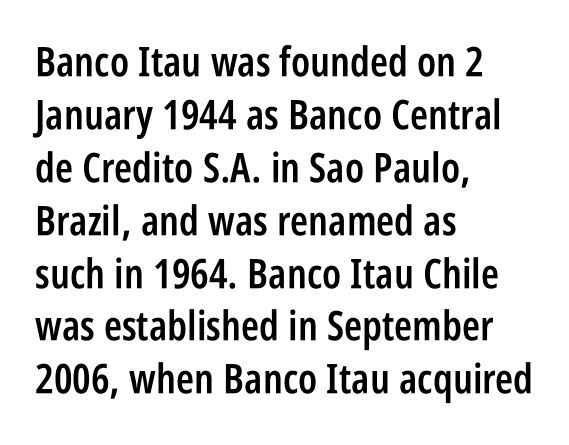
{"serif": "no", "italic": "no", "bold": "semi", "weight": "semibold", "width": "condensed", "stroke_contrast": "low", "x_height": "large", "monospaced": "no", "underline": "no", "align": "left", "line_spacing": "normal", "line_spacing_ratio": 1.29, "letter_spacing": "normal", "letter_spacing_em": 0.0, "glyph_px": 41}
